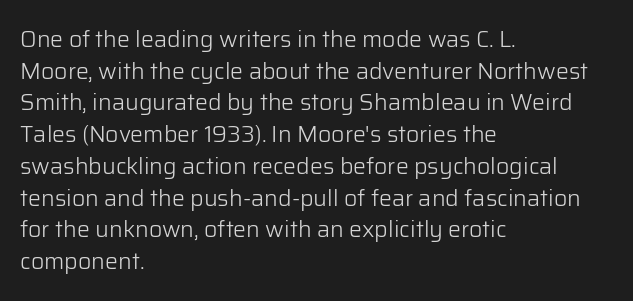
Q: Is the text bold? A: No.
Q: Is the text italic (slanted)? A: No, it is upright.
Q: Is the text underlined? A: No.
Q: How is the paragraph aligned? A: Left-aligned.
Q: Is the spacing between letters normal or unusually wide? A: Normal.
Q: Is the spacing between lines tight, normal or loose? A: Normal.
